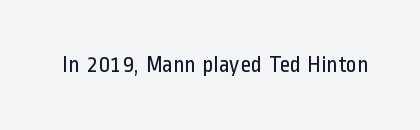
The type is set solid horizontally, with unmodified tracking. Words float on clear page, feet unadorned. A quiet, ordinary-to-light weight characterises the typeface. The type sits square on the baseline with zero lean.
